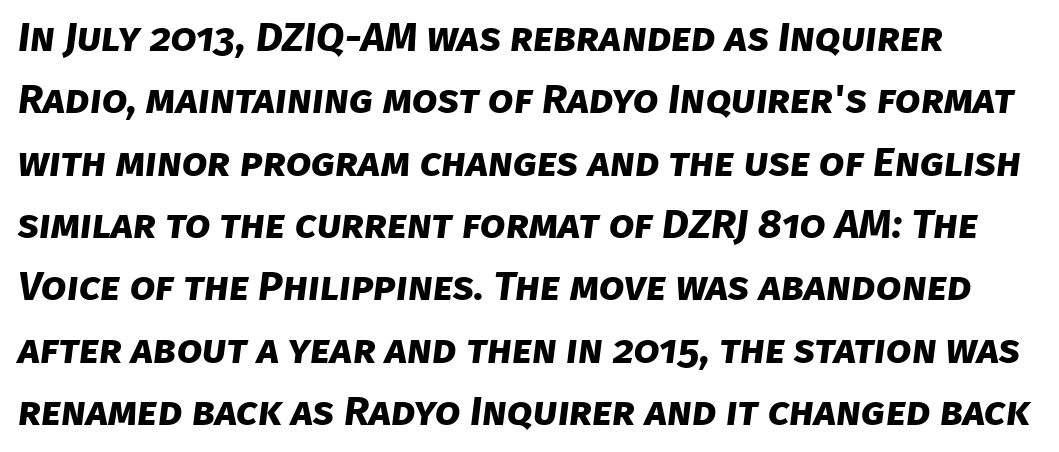
Note the varied advance widths — an 'i' is clearly narrower than an 'm'. The letterforms sit shoulder to shoulder at normal distance. The rendering uses a moderate line-height, typical for paragraphs. In terms of letterform style, serifs are entirely absent. Just letters on the line, the space beneath them empty. As a designer I'd log this as weight 700, bold.
